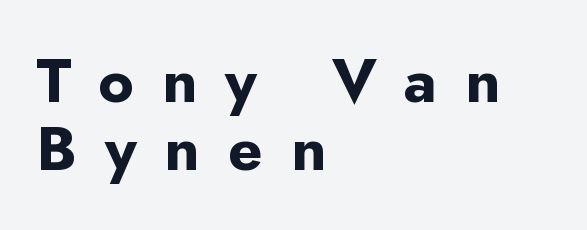
The image shows 61 px bold sans-serif type, upright; set left-aligned, tight line spacing (1.12x), unusually wide letter spacing (+0.46 em), not underlined; low stroke contrast and a small x-height.
